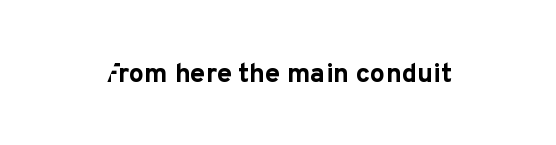
Q: Is the text bold? A: Yes.
Q: Is the text italic (slanted)? A: No, it is upright.
Q: Is the text underlined? A: No.
Q: Is the spacing between letters normal or unusually wide? A: Normal.
